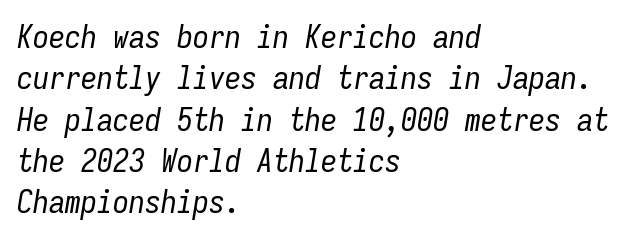
Q: Is the text bold? A: No.
Q: Is the text italic (slanted)? A: Yes, it leans right by about 9 degrees.
Q: Is the text underlined? A: No.
Q: How is the paragraph aligned? A: Left-aligned.
Q: Is the spacing between letters normal or unusually wide? A: Normal.
Q: Is the spacing between lines tight, normal or loose? A: Normal.
Q: Width (condensed, normal, or wide)? A: Condensed.
Q: Stroke contrast? A: Low.
Q: x-height? A: Medium.
Q: Monospaced? A: Yes.
